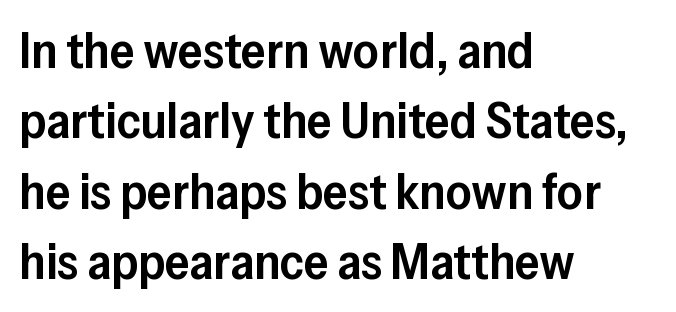
Q: Is the text bold? A: Semi-bold.
Q: Is the text italic (slanted)? A: No, it is upright.
Q: Is the typeface a serif or a sans-serif typeface? A: Sans-serif.
Q: Is the text underlined? A: No.
Q: How is the paragraph aligned? A: Left-aligned.
Q: Is the spacing between letters normal or unusually wide? A: Normal.
Q: Is the spacing between lines tight, normal or loose? A: Normal.
Q: Width (condensed, normal, or wide)? A: Normal.
Q: Stroke contrast? A: Low.
Q: x-height? A: Medium.
Q: Monospaced? A: No.
